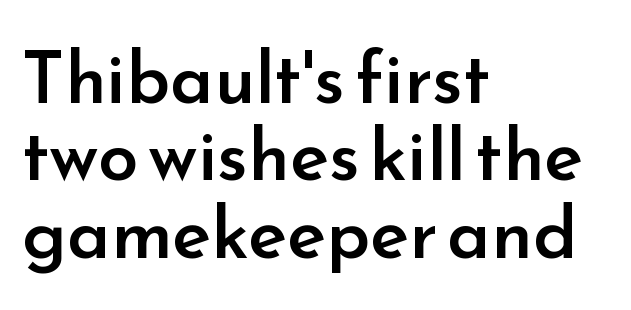
Q: Is the text bold? A: Semi-bold.
Q: Is the text italic (slanted)? A: No, it is upright.
Q: Is the typeface a serif or a sans-serif typeface? A: Sans-serif.
Q: Is the text underlined? A: No.
Q: How is the paragraph aligned? A: Left-aligned.
Q: Is the spacing between letters normal or unusually wide? A: Normal.
Q: Is the spacing between lines tight, normal or loose? A: Tight.
Q: Width (condensed, normal, or wide)? A: Normal.
Q: Stroke contrast? A: Low.
Q: x-height? A: Small.
Q: Monospaced? A: No.
